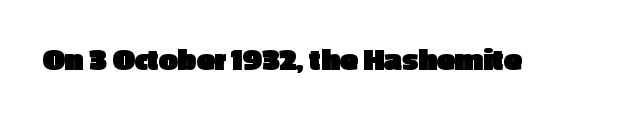
The image shows 33 px heavy sans-serif type, upright; set normal letter spacing, not underlined; a medium x-height.
